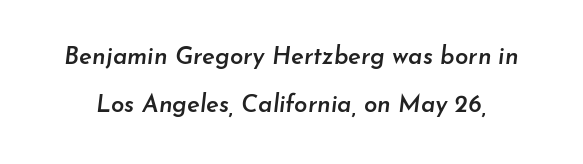
Regarding leading, the lines here are spaced well apart. Stroke thickness is moderately raised; the sample reads as semibold. A clean baseline with only descenders dipping below it. This is oblique type, the kind used for emphasis or titles.
